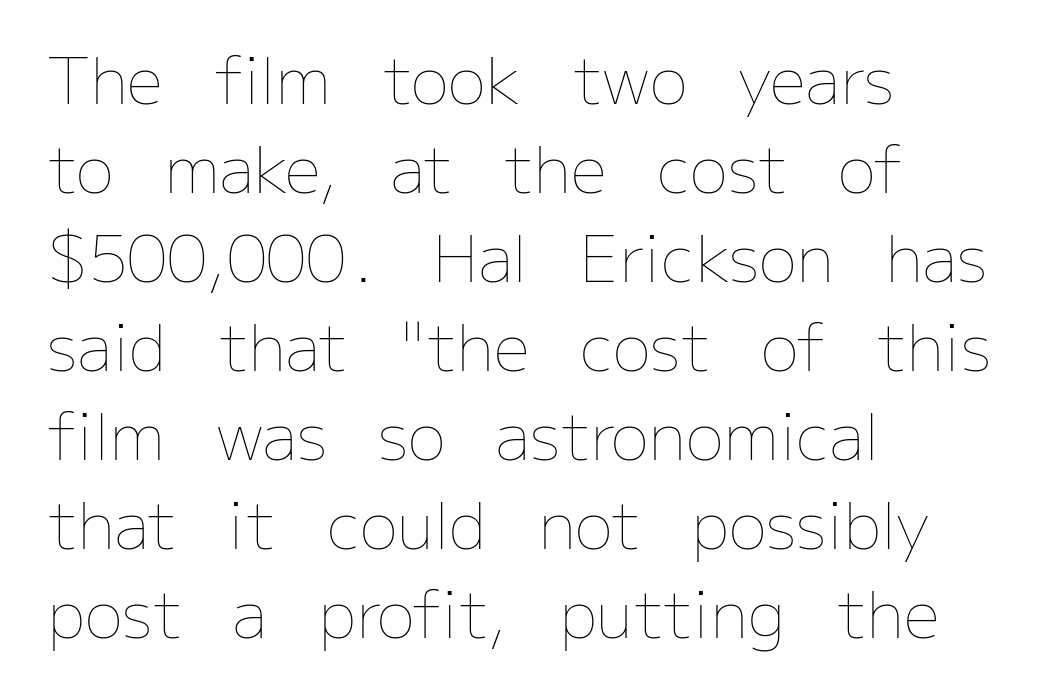
Q: Is the text bold? A: No.
Q: Is the text italic (slanted)? A: No, it is upright.
Q: Is the text underlined? A: No.
Q: How is the paragraph aligned? A: Left-aligned.
Q: Is the spacing between letters normal or unusually wide? A: Normal.
Q: Is the spacing between lines tight, normal or loose? A: Normal.
Q: Width (condensed, normal, or wide)? A: Normal.
Q: Stroke contrast? A: Low.
Q: x-height? A: Medium.
Q: Monospaced? A: No.
